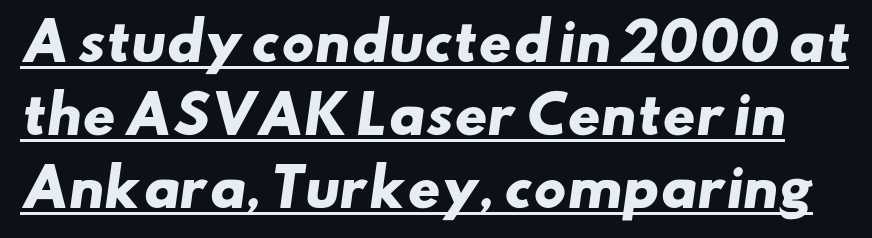
The image shows 51 px heavy, wide sans-serif type; set normal line spacing (1.43x), normal letter spacing, underlined; low stroke contrast and a small x-height.
